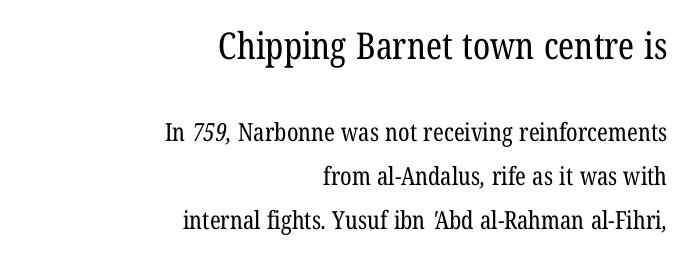
Q: Is the text bold? A: No.
Q: Is the typeface a serif or a sans-serif typeface? A: Serif.
Q: Is the text underlined? A: No.
Q: How is the paragraph aligned? A: Right-aligned.
Q: Is the spacing between letters normal or unusually wide? A: Normal.
Q: Which block of text is set in a larger size, the first (top) or the second (bottom)? A: The first (top) one.
Q: Width (condensed, normal, or wide)? A: Condensed.
Q: Stroke contrast? A: Low.
Q: x-height? A: Medium.
Q: Monospaced? A: No.
